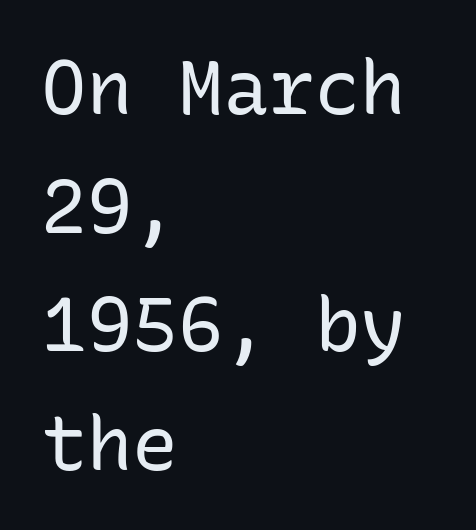
Nothing sits at the stroke ends, so this counts as sans-serif. Every character sits straight up, as roman type does. Is this a fixed-width face? Yes — each glyph sits in an identical cell. Typeset ragged right — the left edge is the straight one.
